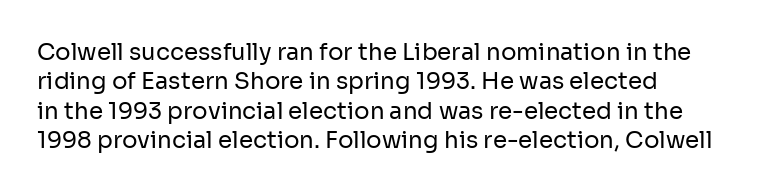
It's the straight-up-and-down kind of type. The face used here is rendered with its standard letterfit. The setting favours the left margin, as ordinary paragraphs usually do. This is not heavy type; no bold has been used. Interline gaps are of average width in this sample.
